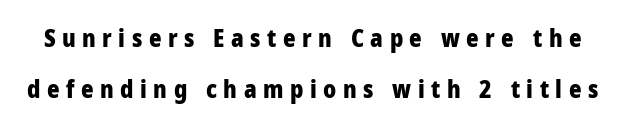
{"italic": "no", "bold": "yes", "underline": "no", "line_spacing": "loose", "line_spacing_ratio": 2.11, "letter_spacing": "wide", "letter_spacing_em": 0.27, "glyph_px": 24}
